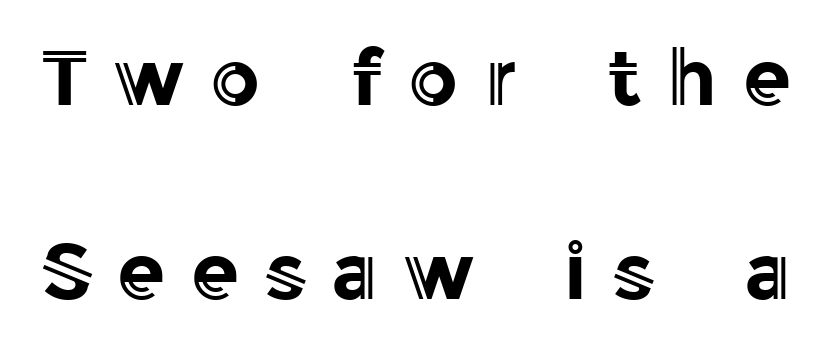
The image shows 78 px text type, upright; set loose line spacing (2.49x), unusually wide letter spacing (+0.33 em), not underlined; a medium x-height.
